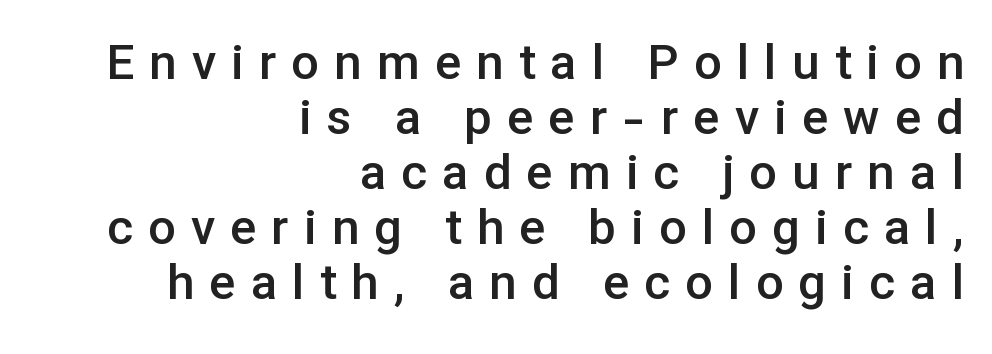
The image shows 49 px semibold sans-serif type, upright; set right-aligned, tight line spacing (1.12x), unusually wide letter spacing (+0.31 em), not underlined; low stroke contrast and a medium x-height.
